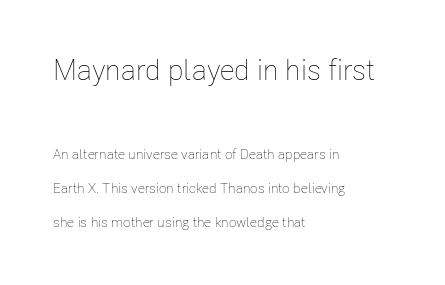
You could call the tracking neutral — neither tight nor loose. Is the lower block the larger one? No — the upper block carries the bigger type. Vertical spacing — loose. Looks like regular typesetting: each glyph gets only the width it needs.
